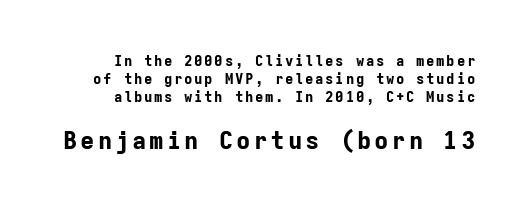
{"italic": "no", "bold": "yes", "underline": "no", "line_spacing": "normal", "line_spacing_ratio": 1.27, "larger_block": "second", "size_ratio": 1.71, "glyph_px": 24}
